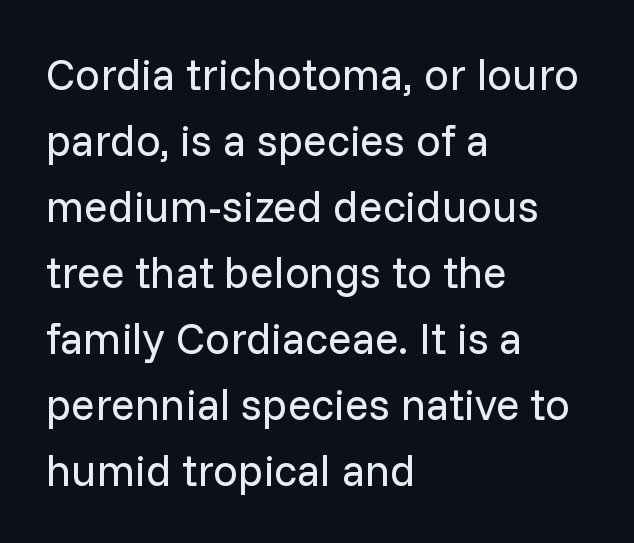
Q: Is the text bold? A: No.
Q: Is the text italic (slanted)? A: No, it is upright.
Q: Is the typeface a serif or a sans-serif typeface? A: Sans-serif.
Q: Is the text underlined? A: No.
Q: How is the paragraph aligned? A: Left-aligned.
Q: Is the spacing between letters normal or unusually wide? A: Normal.
Q: Is the spacing between lines tight, normal or loose? A: Normal.
Q: Width (condensed, normal, or wide)? A: Normal.
Q: Stroke contrast? A: Low.
Q: x-height? A: Medium.
Q: Monospaced? A: No.
